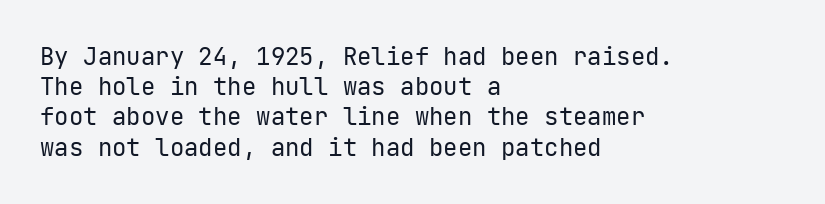
The image shows 24 px text type, upright; set left-aligned, normal line spacing (1.26x), normal letter spacing, not underlined.
